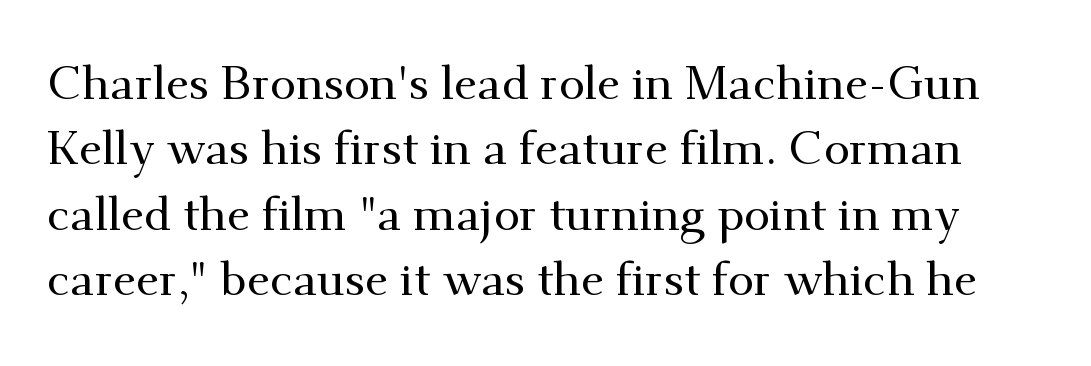
The image shows 47 px serif type, upright; set normal line spacing (1.39x), normal letter spacing, not underlined; medium stroke contrast and a small x-height.
